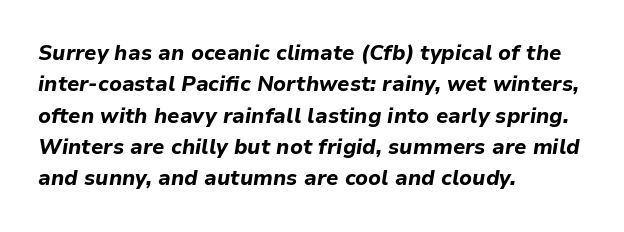
The image shows 21 px bold type, italic (leaning right); set left-aligned, normal line spacing (1.49x), normal letter spacing, not underlined.
